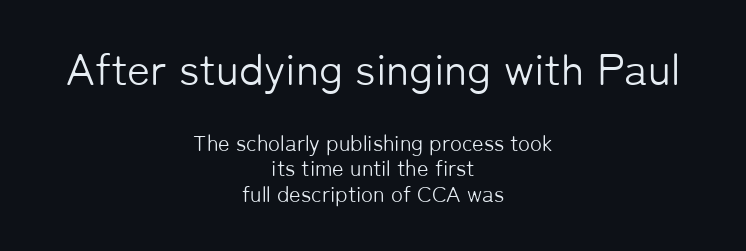
{"serif": "no", "italic": "no", "bold": "no", "weight": "light", "width": "normal", "stroke_contrast": "low", "x_height": "medium", "monospaced": "no", "underline": "no", "align": "center", "line_spacing": "tight", "line_spacing_ratio": 1.14, "letter_spacing": "normal", "letter_spacing_em": 0.0, "larger_block": "first", "size_ratio": 2.0, "glyph_px": 44}
